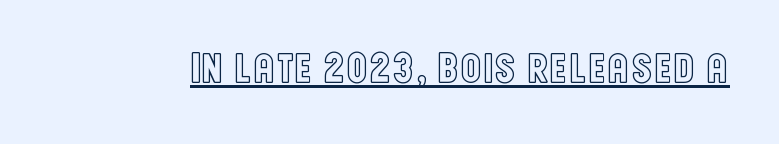
Q: Is the text italic (slanted)? A: No, it is upright.
Q: Is the text underlined? A: Yes.
Q: Is the spacing between letters normal or unusually wide? A: Normal.
Q: Width (condensed, normal, or wide)? A: Condensed.
Q: x-height? A: Large.
Q: Monospaced? A: No.
